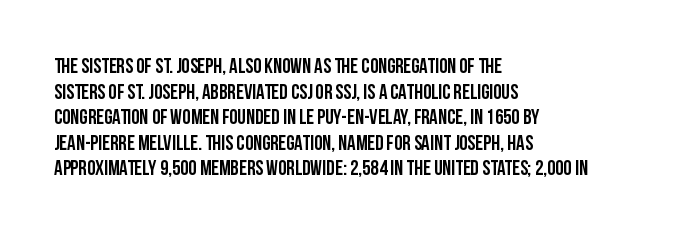
{"italic": "no", "underline": "no", "align": "left", "line_spacing_ratio": 1.22, "letter_spacing": "normal", "letter_spacing_em": 0.0, "glyph_px": 21}
